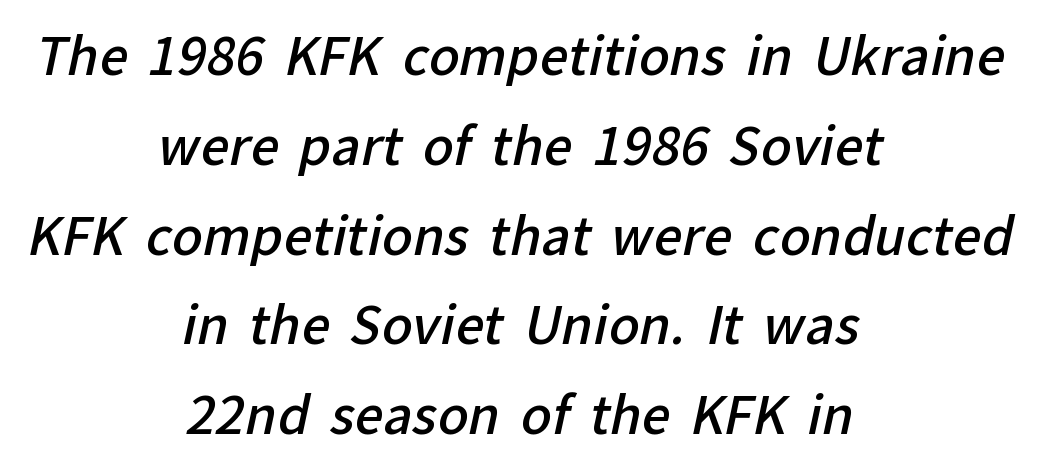
{"serif": "no", "bold": "semi", "weight": "semibold", "width": "normal", "stroke_contrast": "low", "x_height": "medium", "monospaced": "no", "underline": "no", "align": "center", "line_spacing_ratio": 1.76, "letter_spacing": "normal", "letter_spacing_em": 0.0, "glyph_px": 51}
